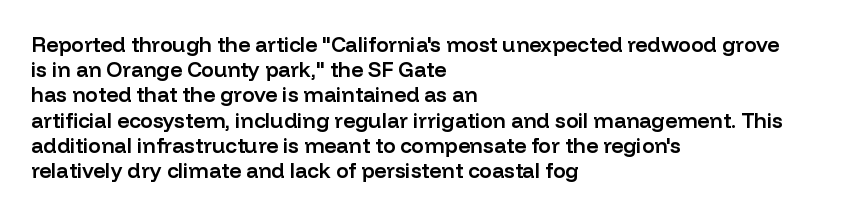
Q: Is the text bold? A: Semi-bold.
Q: Is the text italic (slanted)? A: No, it is upright.
Q: Is the text underlined? A: No.
Q: How is the paragraph aligned? A: Left-aligned.
Q: Is the spacing between letters normal or unusually wide? A: Normal.
